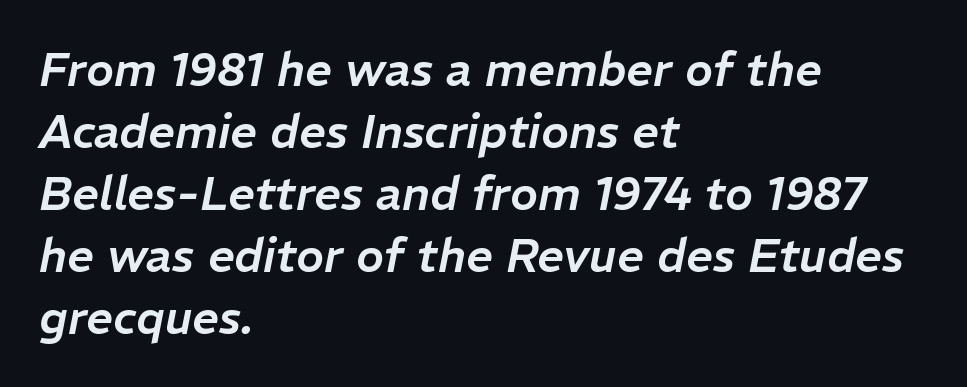
Q: Is the text italic (slanted)? A: Yes, it leans right by about 11 degrees.
Q: Is the text underlined? A: No.
Q: How is the paragraph aligned? A: Left-aligned.
Q: Is the spacing between letters normal or unusually wide? A: Normal.
Q: Is the spacing between lines tight, normal or loose? A: Normal.
Q: Width (condensed, normal, or wide)? A: Normal.
Q: Stroke contrast? A: Low.
Q: x-height? A: Medium.
Q: Monospaced? A: No.
